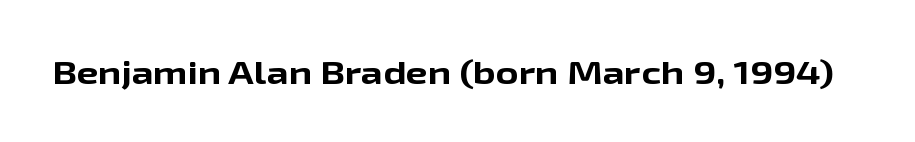
Q: Is the text bold? A: Yes.
Q: Is the text italic (slanted)? A: No, it is upright.
Q: Is the typeface a serif or a sans-serif typeface? A: Sans-serif.
Q: Is the text underlined? A: No.
Q: Is the spacing between letters normal or unusually wide? A: Normal.
Q: Width (condensed, normal, or wide)? A: Wide.
Q: Stroke contrast? A: Low.
Q: x-height? A: Medium.
Q: Monospaced? A: No.
